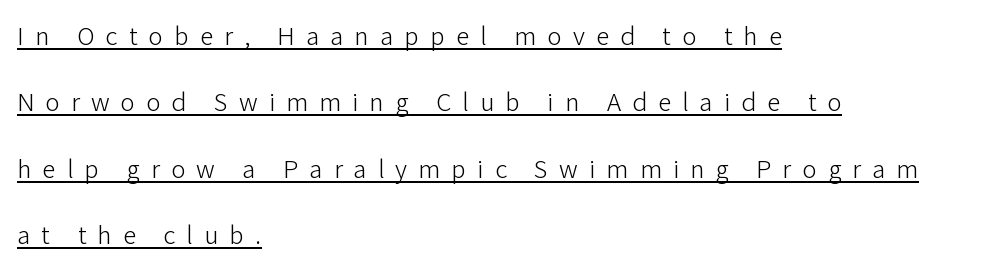
This rendering uses left alignment, leaving the right contour irregular. Emphasis is given by a line drawn under the lettering. Between one letter and the next there's a generous, obvious gap. The typesetting does not lean heavy: it is not bold. This sample trades compactness for vertical openness between lines.
